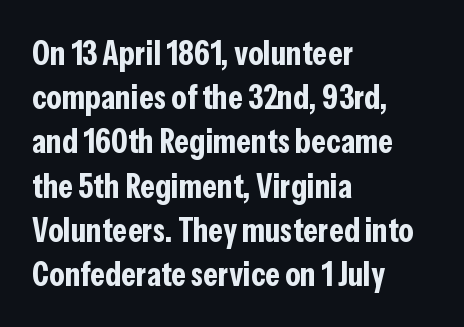
Q: Is the text bold? A: Yes.
Q: Is the text italic (slanted)? A: No, it is upright.
Q: Is the typeface a serif or a sans-serif typeface? A: Sans-serif.
Q: Is the text underlined? A: No.
Q: How is the paragraph aligned? A: Left-aligned.
Q: Is the spacing between letters normal or unusually wide? A: Normal.
Q: Is the spacing between lines tight, normal or loose? A: Normal.
Q: Width (condensed, normal, or wide)? A: Condensed.
Q: Stroke contrast? A: Low.
Q: x-height? A: Medium.
Q: Monospaced? A: No.
